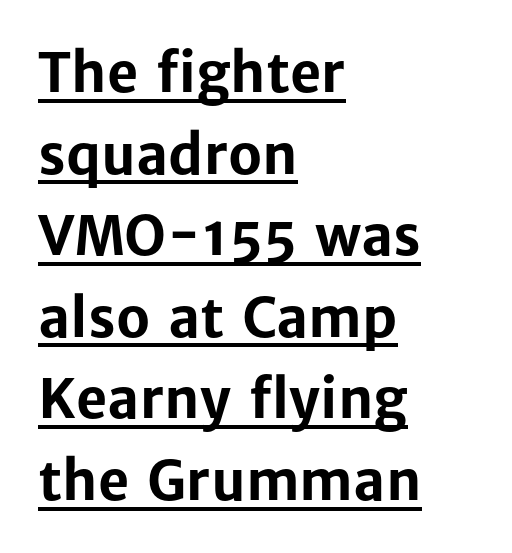
{"serif": "no", "italic": "no", "bold": "yes", "weight": "bold", "width": "normal", "stroke_contrast": "low", "x_height": "medium", "monospaced": "no", "underline": "yes", "align": "left", "line_spacing": "normal", "line_spacing_ratio": 1.51, "letter_spacing": "normal", "letter_spacing_em": 0.0, "glyph_px": 54}
